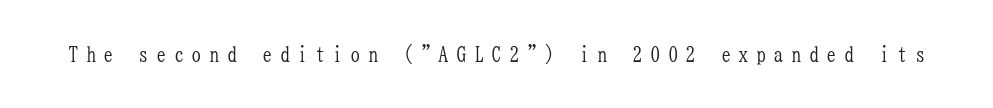
{"italic": "no", "bold": "no", "underline": "no", "letter_spacing": "wide", "letter_spacing_em": 0.34, "glyph_px": 21}
